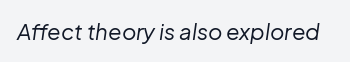
{"italic": "yes", "lean": "right", "slant_degrees": 8, "bold": "no", "underline": "no", "letter_spacing": "normal", "letter_spacing_em": 0.0, "glyph_px": 22}
